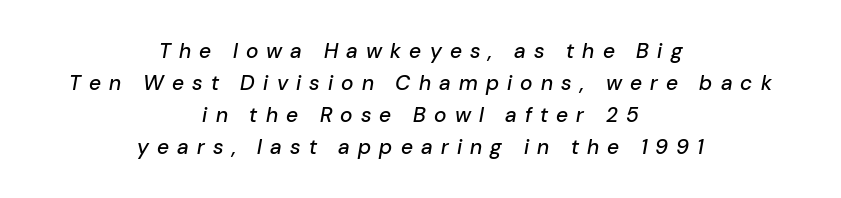
The image shows 21 px text type, italic (leaning right); set centered, normal line spacing (1.52x), unusually wide letter spacing (+0.39 em), not underlined.
